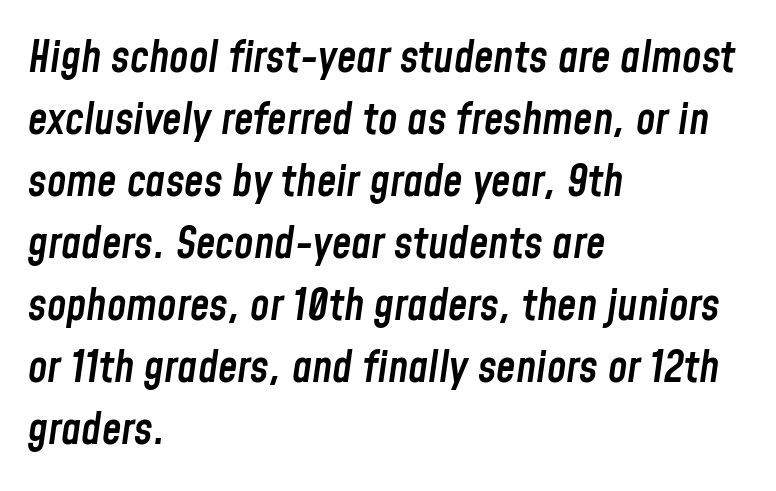
Designer's note — italics engaged. Note the varied advance widths — an 'i' is clearly narrower than an 'm'. The passage is arranged the way most books set body copy — flush left. If you measured baseline to baseline, you'd find a middling distance. What weight is shown? A semibold, between regular and bold. Check the space under the baseline: it is left empty.
